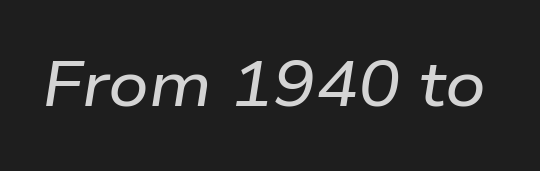
The image shows 63 px wide type, italic (leaning right); set normal letter spacing, not underlined; low stroke contrast and a medium x-height.
